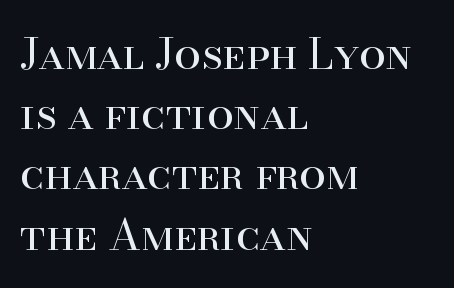
The image shows 43 px regular-weight serif type, upright; set left-aligned, normal line spacing (1.4x), normal letter spacing, not underlined; high stroke contrast and a small x-height.
